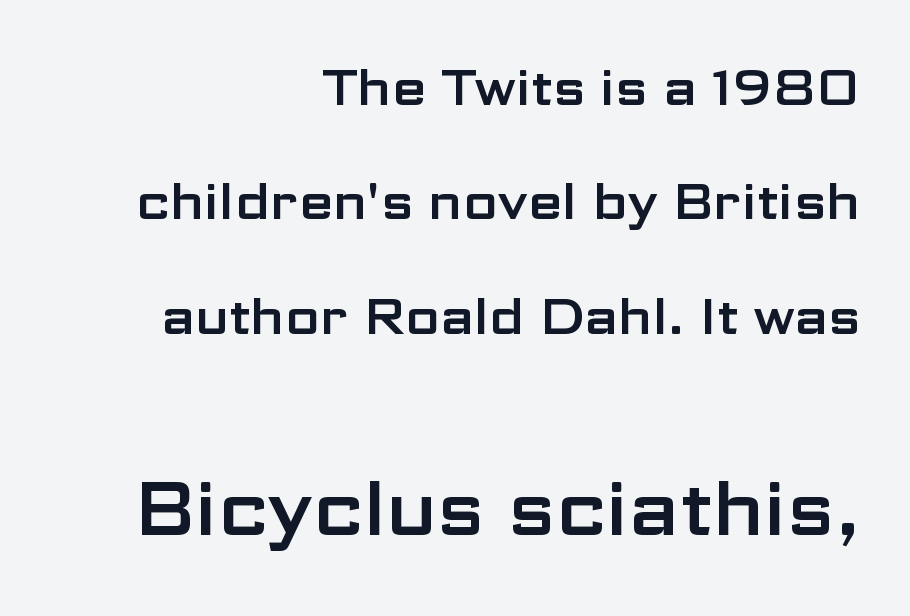
The image shows 75 px wide sans-serif type, upright; set right-aligned, loose line spacing (2.29x), normal letter spacing, not underlined; the second (bottom) block is 1.5x larger; low stroke contrast and a medium x-height.
